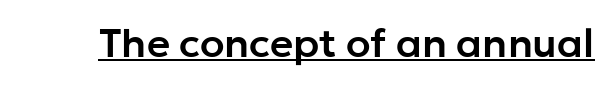
{"serif": "no", "italic": "no", "width": "normal", "stroke_contrast": "low", "x_height": "medium", "monospaced": "no", "underline": "yes", "letter_spacing": "normal", "letter_spacing_em": 0.0, "glyph_px": 40}
